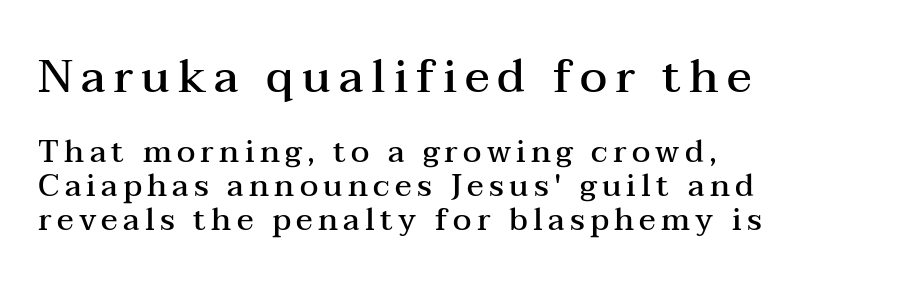
Q: Is the text bold? A: Semi-bold.
Q: Is the text italic (slanted)? A: No, it is upright.
Q: Is the typeface a serif or a sans-serif typeface? A: Serif.
Q: Is the text underlined? A: No.
Q: How is the paragraph aligned? A: Left-aligned.
Q: Is the spacing between lines tight, normal or loose? A: Tight.
Q: Which block of text is set in a larger size, the first (top) or the second (bottom)? A: The first (top) one.
Q: Width (condensed, normal, or wide)? A: Wide.
Q: Stroke contrast? A: Medium.
Q: x-height? A: Medium.
Q: Monospaced? A: No.
